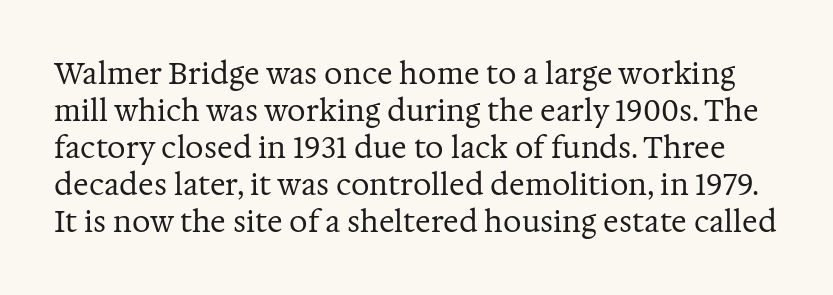
No word sits above an underline. No letter is thick-stroked: the sample isn't bold. A typesetter would call this zero additional tracking. Unlike a clean sans, this face finishes its strokes with serifs. What's the leading like? Ordinary, nothing unusual.
